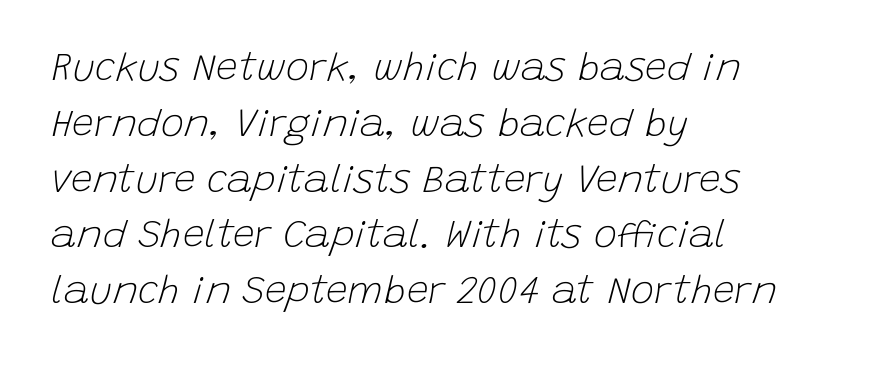
Nobody drew a line under any word here. If you measured baseline to baseline, you'd find a middling distance. This sample uses plain, unmodified letter spacing. The font sits on the lighter half of the weight spectrum, regular included. Varying glyph widths throughout — classic text-font behaviour.
